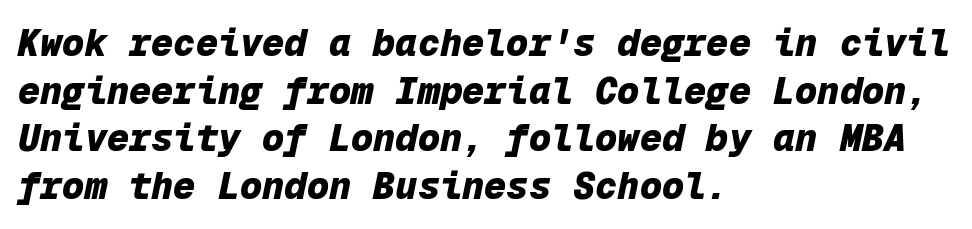
{"italic": "yes", "lean": "right", "slant_degrees": 12, "bold": "yes", "weight": "heavy", "width": "normal", "stroke_contrast": "low", "x_height": "medium", "monospaced": "yes", "underline": "no", "align": "left", "line_spacing": "normal", "line_spacing_ratio": 1.29, "letter_spacing": "normal", "letter_spacing_em": 0.0, "glyph_px": 37}
